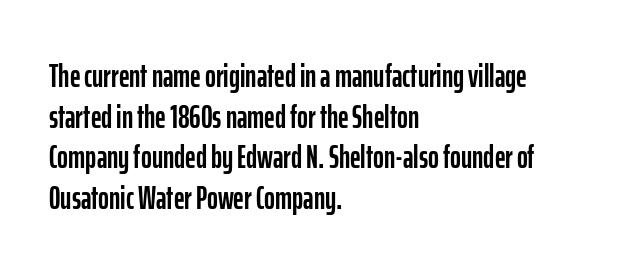
Q: Is the text italic (slanted)? A: No, it is upright.
Q: Is the typeface a serif or a sans-serif typeface? A: Sans-serif.
Q: Is the text underlined? A: No.
Q: How is the paragraph aligned? A: Left-aligned.
Q: Is the spacing between letters normal or unusually wide? A: Normal.
Q: Width (condensed, normal, or wide)? A: Condensed.
Q: Stroke contrast? A: Low.
Q: x-height? A: Medium.
Q: Monospaced? A: No.
